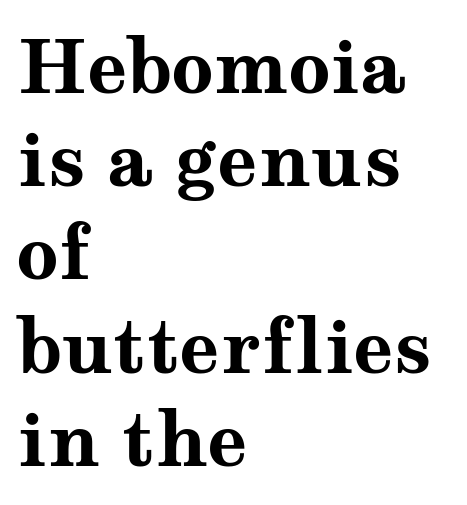
The image shows 74 px bold, wide serif type, upright; set left-aligned, normal line spacing (1.26x), normal letter spacing, not underlined; medium stroke contrast and a medium x-height.
